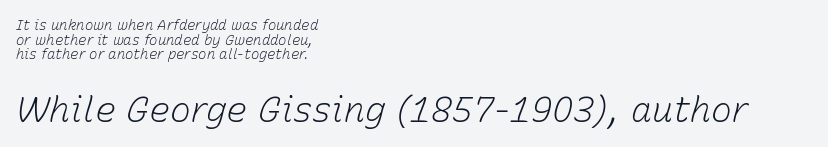
{"italic": "yes", "lean": "right", "slant_degrees": 15, "bold": "no", "weight": "light", "width": "normal", "stroke_contrast": "low", "x_height": "medium", "monospaced": "no", "underline": "no", "align": "left", "line_spacing": "tight", "line_spacing_ratio": 1.04, "letter_spacing": "normal", "letter_spacing_em": 0.0, "larger_block": "second", "size_ratio": 2.5, "glyph_px": 35}
